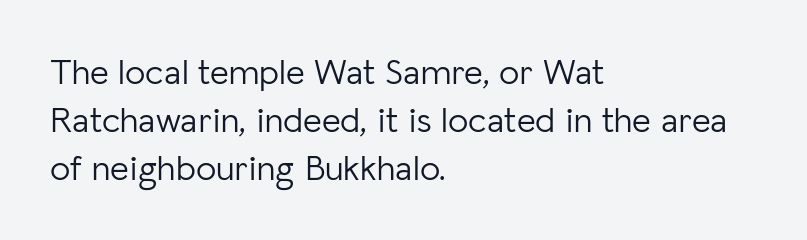
{"serif": "no", "italic": "no", "bold": "no", "weight": "light", "width": "normal", "stroke_contrast": "low", "x_height": "medium", "monospaced": "no", "underline": "no", "align": "left", "line_spacing": "normal", "line_spacing_ratio": 1.33, "letter_spacing": "normal", "letter_spacing_em": 0.0, "glyph_px": 36}
